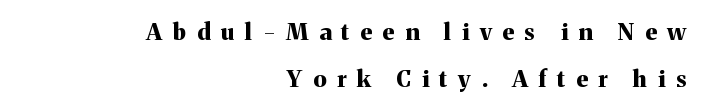
The image shows 23 px bold type, upright; set right-aligned, loose line spacing (2.03x), unusually wide letter spacing (+0.47 em), not underlined.
